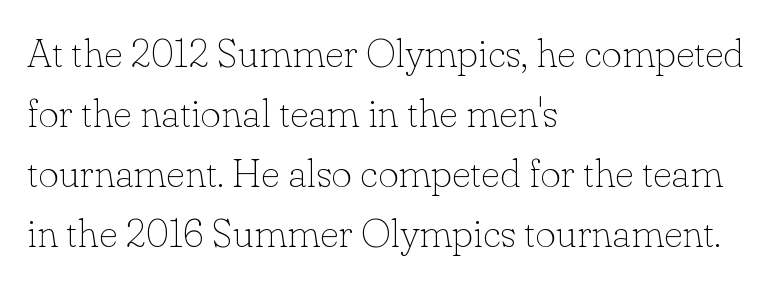
Q: Is the text bold? A: No.
Q: Is the text italic (slanted)? A: No, it is upright.
Q: Is the typeface a serif or a sans-serif typeface? A: Serif.
Q: Is the text underlined? A: No.
Q: How is the paragraph aligned? A: Left-aligned.
Q: Is the spacing between letters normal or unusually wide? A: Normal.
Q: Is the spacing between lines tight, normal or loose? A: Normal.
Q: Width (condensed, normal, or wide)? A: Normal.
Q: Stroke contrast? A: Low.
Q: x-height? A: Small.
Q: Monospaced? A: No.
